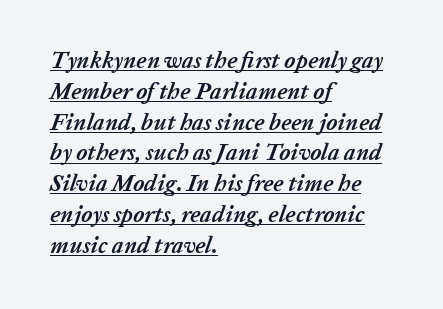
A dark, heavy texture on the line: the type is bold. This rendering features underlined lettering. Left-aligned paragraph, ragged on the right. No extra tracking has been applied to these lines.
